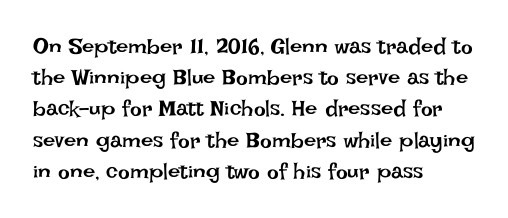
{"italic": "no", "bold": "no", "underline": "no", "align": "left", "line_spacing": "normal", "line_spacing_ratio": 1.42, "letter_spacing": "normal", "letter_spacing_em": 0.0, "glyph_px": 22}
